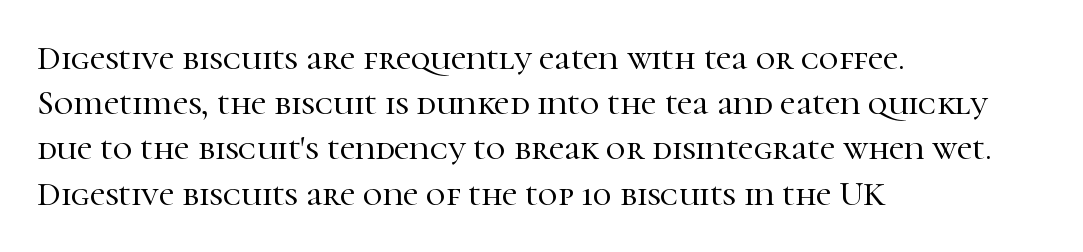
Q: Is the text italic (slanted)? A: No, it is upright.
Q: Is the typeface a serif or a sans-serif typeface? A: Serif.
Q: Is the text underlined? A: No.
Q: How is the paragraph aligned? A: Left-aligned.
Q: Is the spacing between letters normal or unusually wide? A: Normal.
Q: Is the spacing between lines tight, normal or loose? A: Normal.
Q: Width (condensed, normal, or wide)? A: Normal.
Q: Stroke contrast? A: High.
Q: x-height? A: Medium.
Q: Monospaced? A: No.
